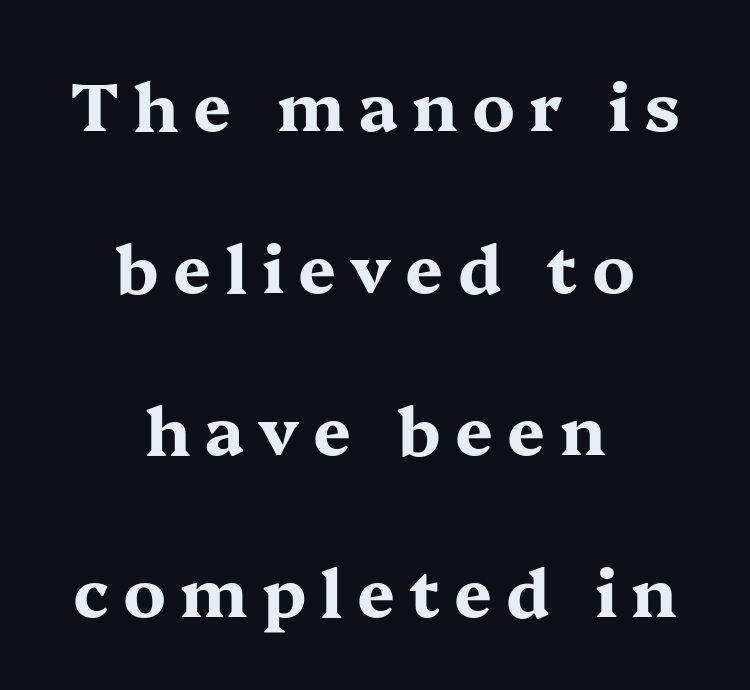
The rendering inserts visible extra space after every character. Italic? Not at all — the glyphs are vertical. Look at the bottom of the vertical strokes: they flare into serifs here. Compared with an ordinary text face, these strokes are far heavier — a full bold. Visually the block forms a symmetrical silhouette, jagged on both flanks. Each row of text sits above clean, open space.
